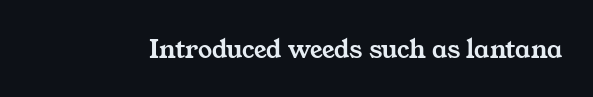
Q: Is the typeface a serif or a sans-serif typeface? A: Serif.
Q: Is the text underlined? A: No.
Q: Is the spacing between letters normal or unusually wide? A: Normal.
Q: Width (condensed, normal, or wide)? A: Wide.
Q: Stroke contrast? A: Medium.
Q: x-height? A: Medium.
Q: Monospaced? A: No.
